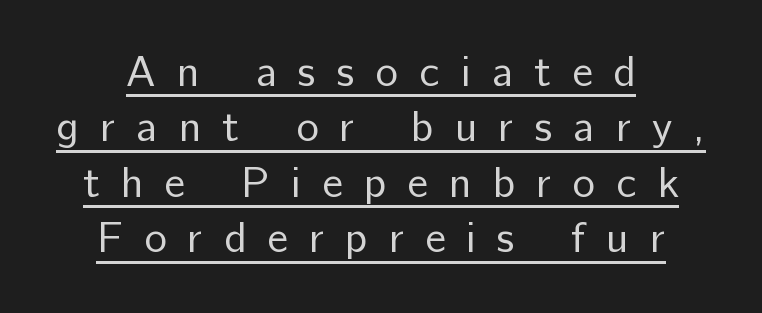
The image shows 43 px regular-weight sans-serif type, upright; set normal line spacing (1.29x), unusually wide letter spacing (+0.49 em), underlined; low stroke contrast and a medium x-height.
